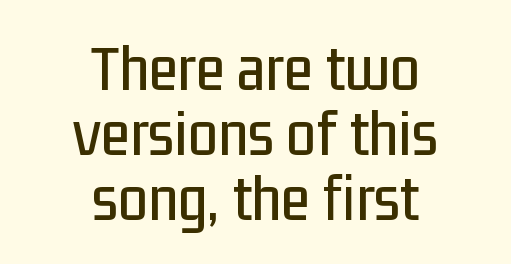
Note: no serifs on the glyphs. Here the designer chose a conventional face with non-uniform glyph widths. One glance says dense: line gaps are narrower than usual. Type without underlining. Standard letterfit; no display-style spreading of the glyphs. In CSS terms this would be text-align: center.
